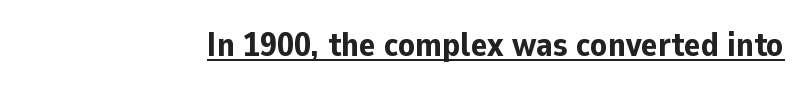
Q: Is the text bold? A: Yes.
Q: Is the text italic (slanted)? A: No, it is upright.
Q: Is the typeface a serif or a sans-serif typeface? A: Sans-serif.
Q: Is the text underlined? A: Yes.
Q: Is the spacing between letters normal or unusually wide? A: Normal.
Q: Width (condensed, normal, or wide)? A: Normal.
Q: Stroke contrast? A: Low.
Q: x-height? A: Medium.
Q: Monospaced? A: No.
